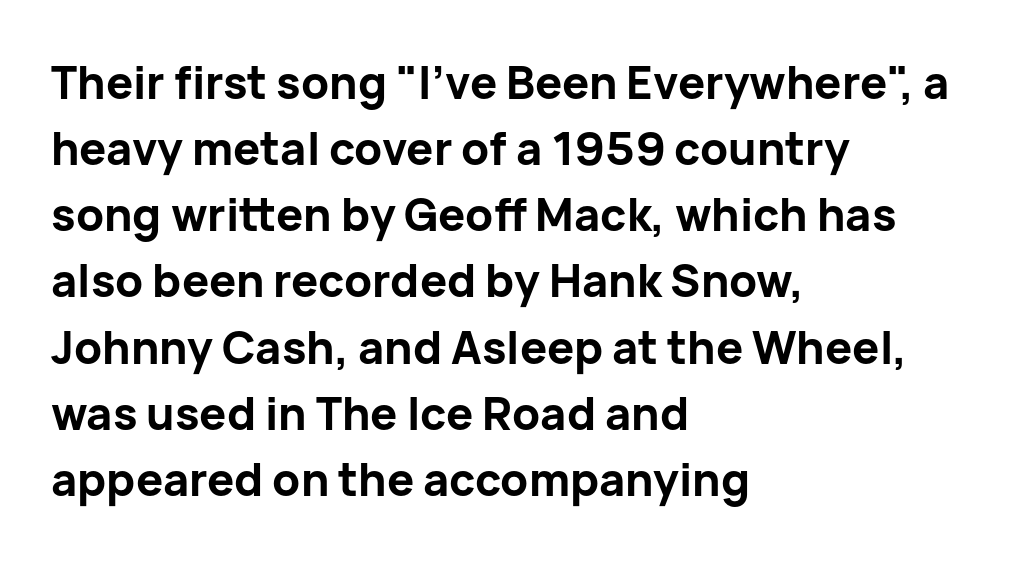
Q: Is the text bold? A: Yes.
Q: Is the text italic (slanted)? A: No, it is upright.
Q: Is the typeface a serif or a sans-serif typeface? A: Sans-serif.
Q: Is the text underlined? A: No.
Q: How is the paragraph aligned? A: Left-aligned.
Q: Is the spacing between letters normal or unusually wide? A: Normal.
Q: Is the spacing between lines tight, normal or loose? A: Normal.
Q: Width (condensed, normal, or wide)? A: Normal.
Q: Stroke contrast? A: Low.
Q: x-height? A: Medium.
Q: Monospaced? A: No.
